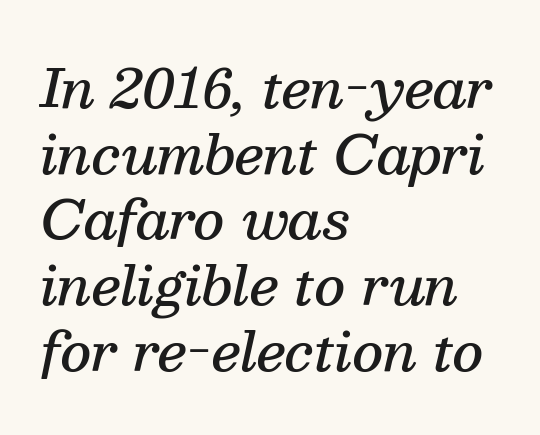
{"serif": "yes", "italic": "yes", "lean": "right", "slant_degrees": 13, "bold": "semi", "weight": "semibold", "width": "normal", "stroke_contrast": "medium", "x_height": "medium", "monospaced": "no", "underline": "no", "align": "left", "line_spacing_ratio": 1.24, "letter_spacing": "normal", "letter_spacing_em": 0.0, "glyph_px": 53}
